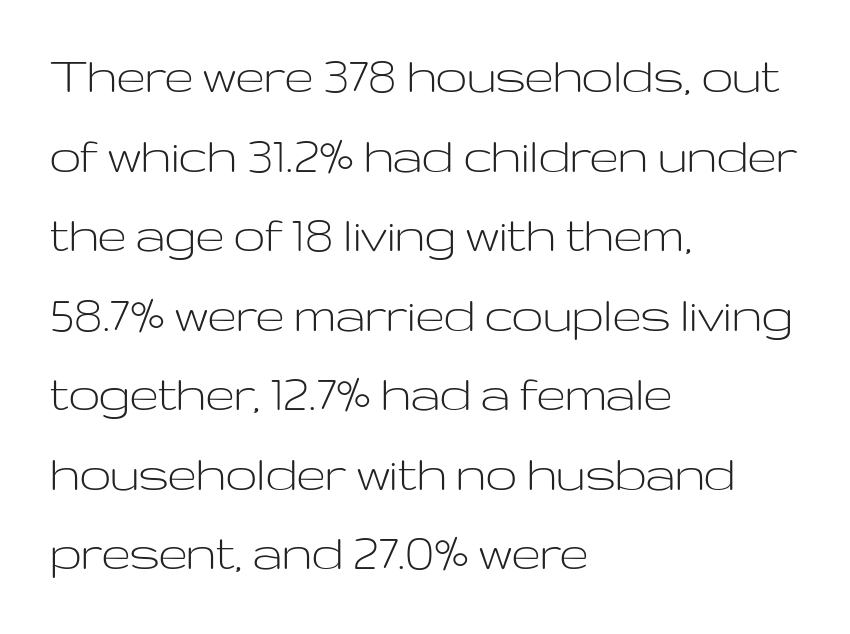
Note: no serifs on the glyphs. Alignment: flush left. A typesetter would call this zero additional tracking. Is this a fixed-width face? No — the glyphs have proportional, varying widths. How would I describe the line gaps? Plain and ordinary. The typeface has the unassuming heft of standard copy or less.
